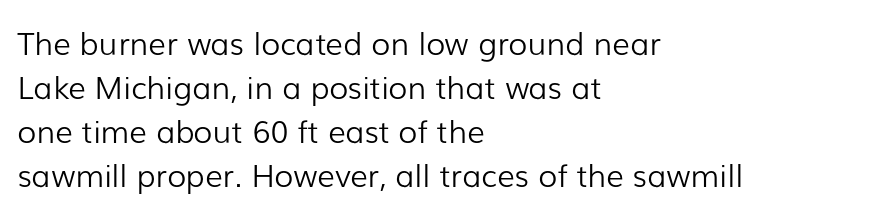
Are there feet on the stems? There aren't — it's a sans. Casual observation: everything's shoved over to the left. The typeface has the unassuming heft of standard copy or less. The rendering keeps characters at their native spacing. Does the lettering tilt? It doesn't — this is upright.
